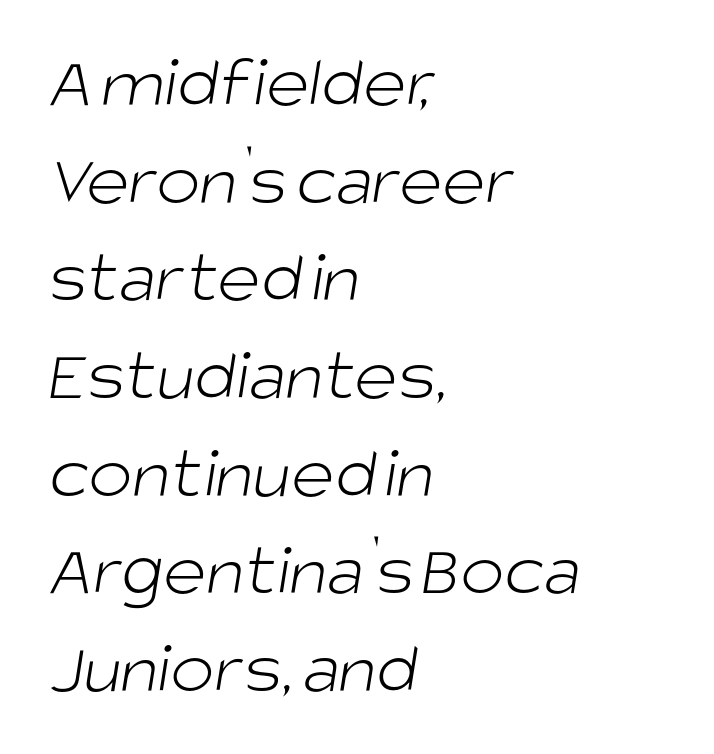
Q: Is the text bold? A: No.
Q: Is the typeface a serif or a sans-serif typeface? A: Sans-serif.
Q: Is the text underlined? A: No.
Q: How is the paragraph aligned? A: Left-aligned.
Q: Is the spacing between letters normal or unusually wide? A: Normal.
Q: Is the spacing between lines tight, normal or loose? A: Normal.
Q: Width (condensed, normal, or wide)? A: Normal.
Q: Stroke contrast? A: Low.
Q: x-height? A: Large.
Q: Monospaced? A: No.
